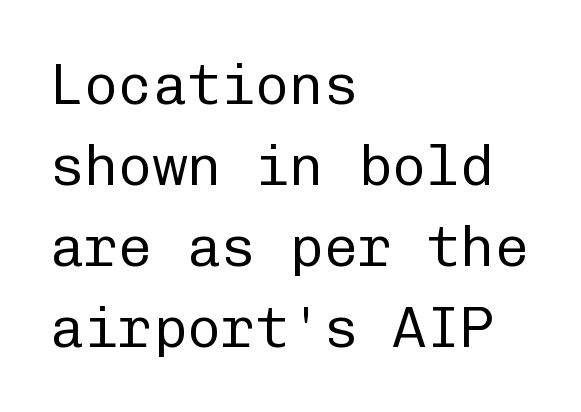
Q: Is the text bold? A: No.
Q: Is the text italic (slanted)? A: No, it is upright.
Q: Is the typeface a serif or a sans-serif typeface? A: Sans-serif.
Q: Is the text underlined? A: No.
Q: How is the paragraph aligned? A: Left-aligned.
Q: Is the spacing between letters normal or unusually wide? A: Normal.
Q: Is the spacing between lines tight, normal or loose? A: Normal.
Q: Width (condensed, normal, or wide)? A: Normal.
Q: Stroke contrast? A: Low.
Q: x-height? A: Medium.
Q: Monospaced? A: Yes.
